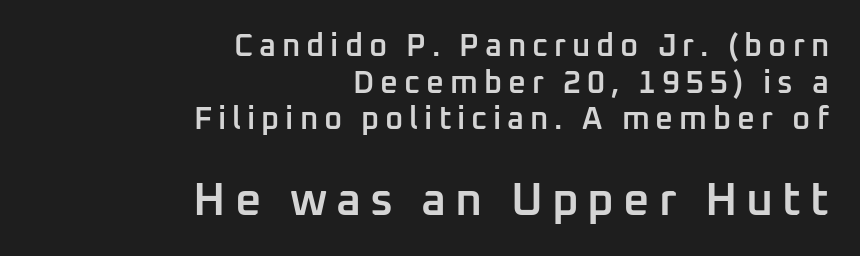
Q: Is the text bold? A: Semi-bold.
Q: Is the text italic (slanted)? A: No, it is upright.
Q: Is the typeface a serif or a sans-serif typeface? A: Sans-serif.
Q: Is the text underlined? A: No.
Q: How is the paragraph aligned? A: Right-aligned.
Q: Which block of text is set in a larger size, the first (top) or the second (bottom)? A: The second (bottom) one.
Q: Width (condensed, normal, or wide)? A: Normal.
Q: Stroke contrast? A: Low.
Q: x-height? A: Medium.
Q: Monospaced? A: No.
